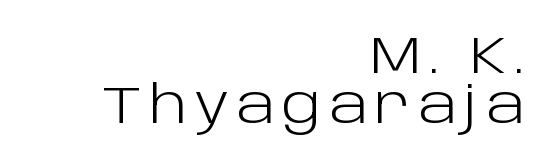
No italicization has been applied; the sample stays upright. Note the varied advance widths — an 'i' is clearly narrower than an 'm'. Leftover space on each line is placed entirely before the opening word. The font family rendered here belongs to the sans-serif group. Heaviness? Minimal to ordinary, like unemphasized prose. Compared with typical paragraphs, the rows here are closer together.
